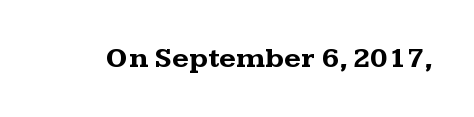
The image shows 29 px bold, wide serif type, upright; set normal letter spacing, not underlined; medium stroke contrast and a medium x-height.
